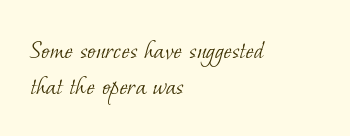
{"serif": "yes", "bold": "no", "weight": "light", "width": "normal", "stroke_contrast": "low", "x_height": "small", "monospaced": "no", "underline": "no", "align": "left", "line_spacing": "normal", "line_spacing_ratio": 1.3, "letter_spacing": "normal", "letter_spacing_em": 0.0, "glyph_px": 28}
